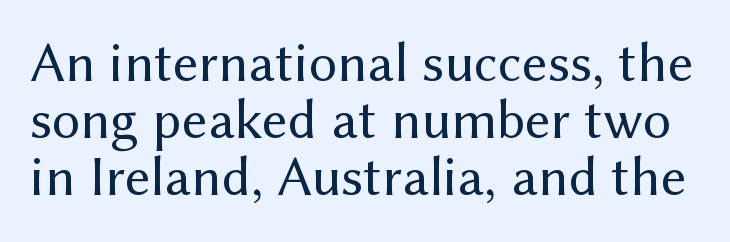
{"serif": "no", "italic": "no", "bold": "no", "weight": "regular", "width": "normal", "stroke_contrast": "medium", "x_height": "medium", "monospaced": "no", "underline": "no", "line_spacing": "tight", "line_spacing_ratio": 1.02, "letter_spacing": "normal", "letter_spacing_em": 0.0, "glyph_px": 56}
